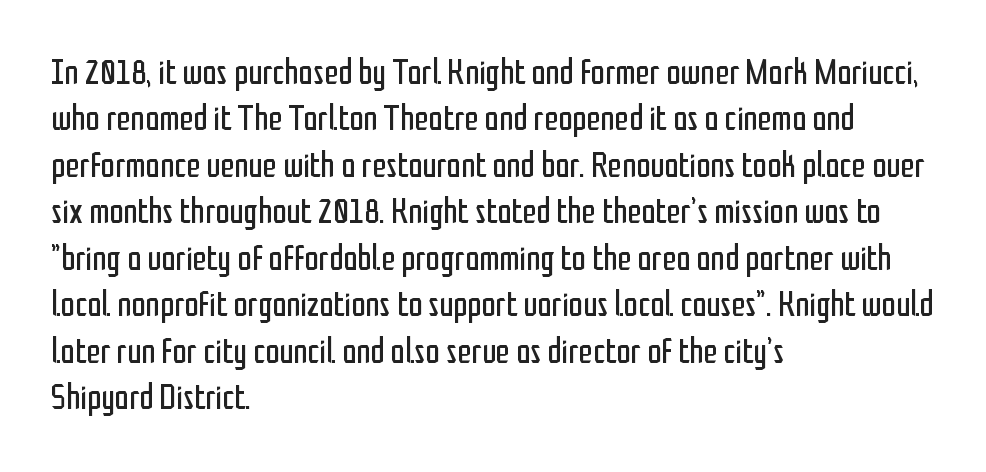
The image shows 36 px regular-weight, condensed sans-serif type, upright; set left-aligned, normal line spacing (1.29x), normal letter spacing, not underlined; low stroke contrast and a medium x-height.
